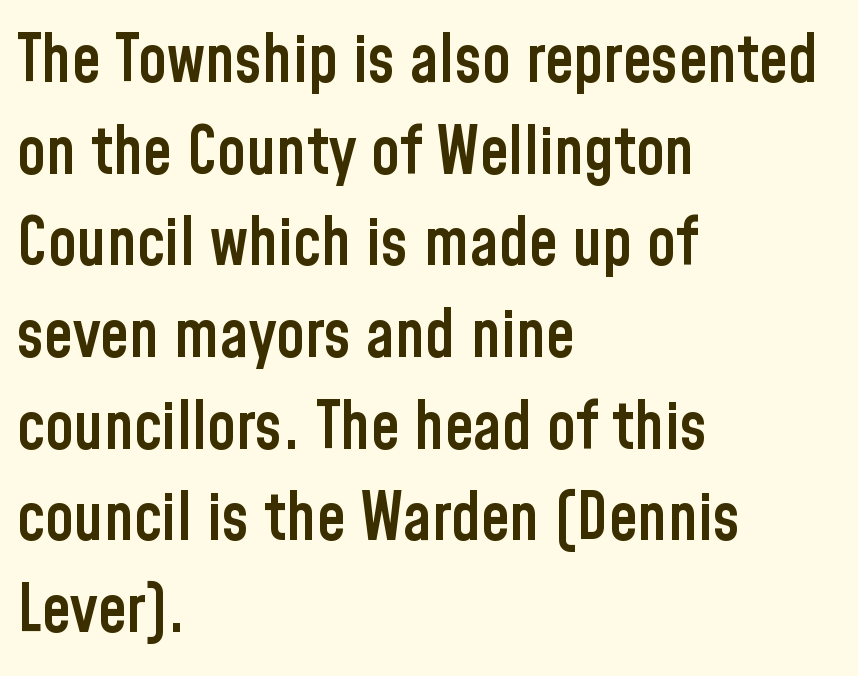
{"serif": "no", "italic": "no", "bold": "semi", "weight": "semibold", "width": "condensed", "stroke_contrast": "low", "x_height": "medium", "monospaced": "no", "underline": "no", "align": "left", "line_spacing": "normal", "line_spacing_ratio": 1.41, "letter_spacing": "normal", "letter_spacing_em": 0.0, "glyph_px": 65}
